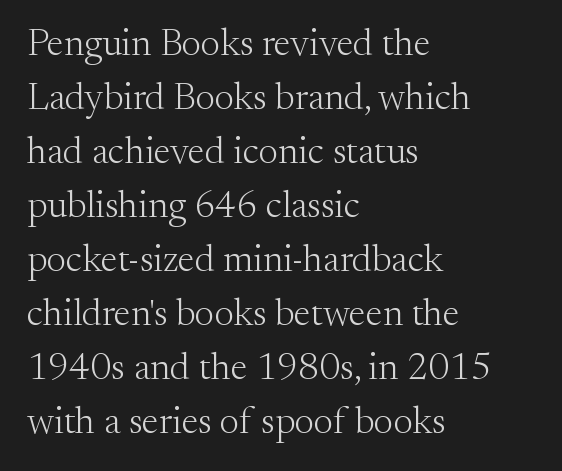
Q: Is the text bold? A: No.
Q: Is the text italic (slanted)? A: No, it is upright.
Q: Is the typeface a serif or a sans-serif typeface? A: Serif.
Q: Is the text underlined? A: No.
Q: How is the paragraph aligned? A: Left-aligned.
Q: Is the spacing between letters normal or unusually wide? A: Normal.
Q: Is the spacing between lines tight, normal or loose? A: Normal.
Q: Width (condensed, normal, or wide)? A: Normal.
Q: Stroke contrast? A: Medium.
Q: x-height? A: Small.
Q: Monospaced? A: No.
